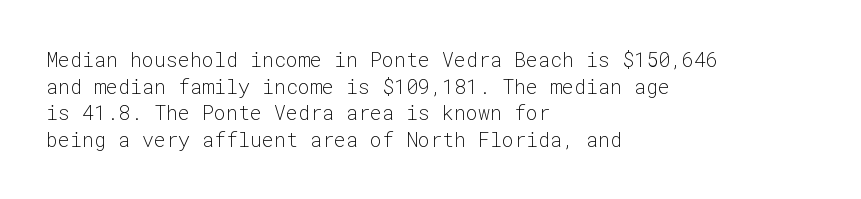
The image shows 20 px text type, upright; set left-aligned, normal line spacing (1.33x), normal letter spacing, not underlined.
